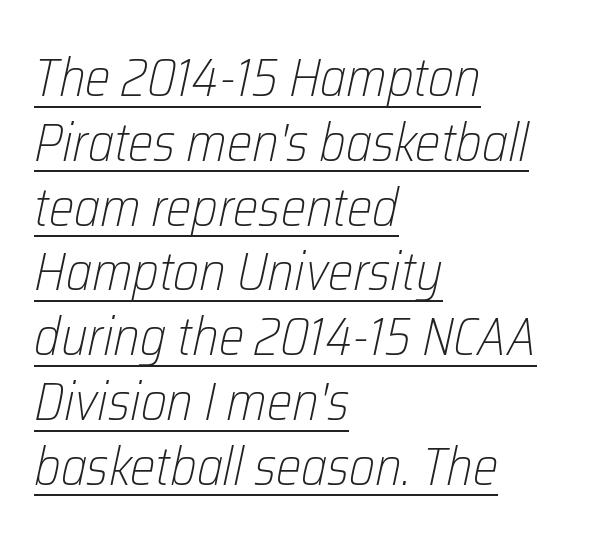
The image shows 54 px light, condensed type, italic (leaning right); set left-aligned, line spacing 1.2x, normal letter spacing, underlined; low stroke contrast and a medium x-height.
